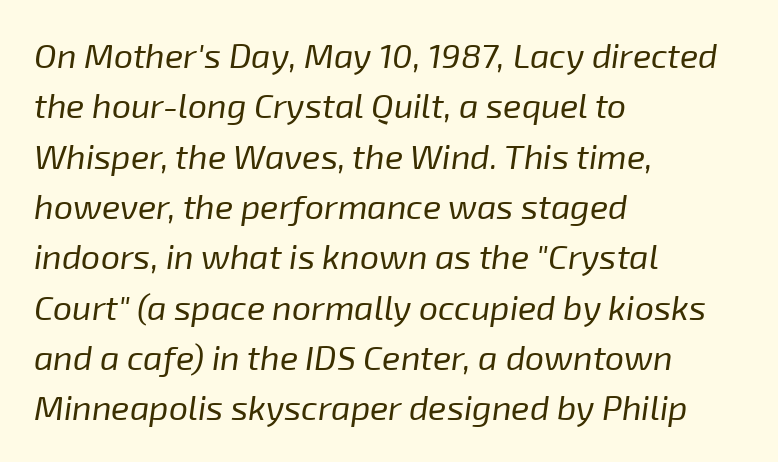
The passage shown is not bold in any degree. The words here are not underlined. Spacing verdict: proportional, widths tailored to each character. The rendering applies a slant to the glyphs. Words appear dense and cohesive because spacing is normal.
